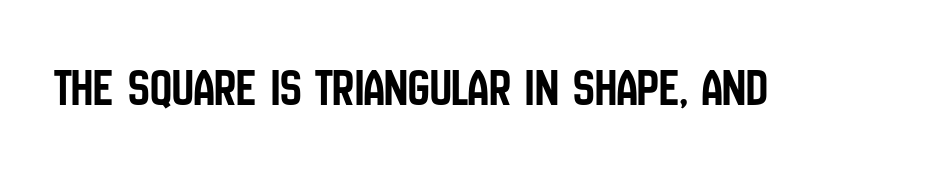
The letters advance in unequal steps, a hallmark of proportional type. Inter-character spacing is left at the font's built-in metrics. The font's upright variant was chosen for this text. Clear beneath every line of the passage. You can tell from the bare stems that sans-serif type was used.
